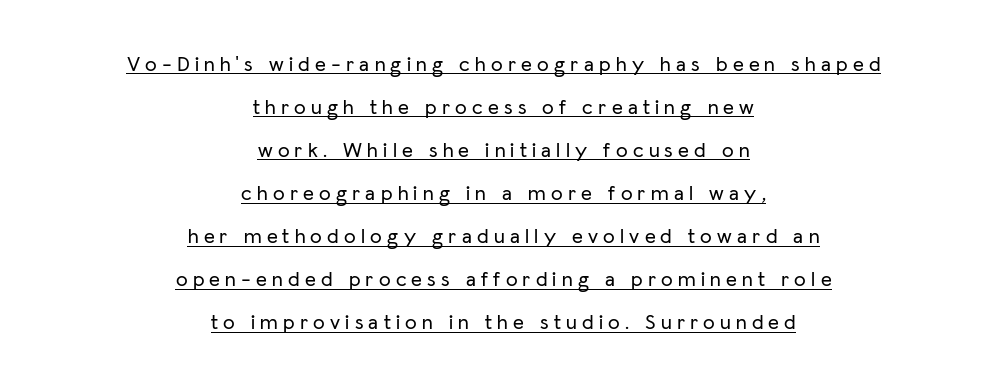
Q: Is the text italic (slanted)? A: No, it is upright.
Q: Is the text underlined? A: Yes.
Q: How is the paragraph aligned? A: Centered.
Q: Is the spacing between letters normal or unusually wide? A: Unusually wide.
Q: Is the spacing between lines tight, normal or loose? A: Loose.
